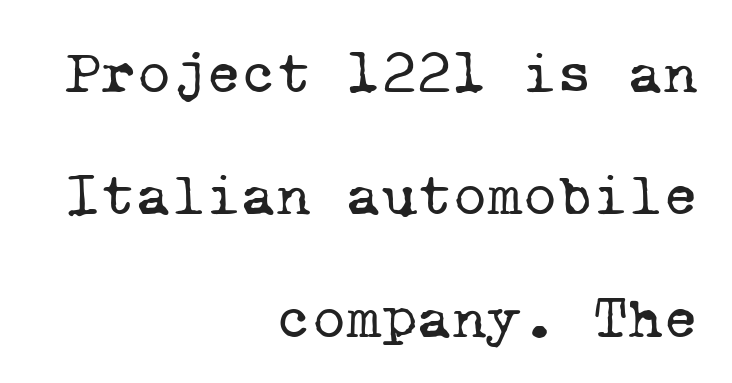
{"serif": "yes", "bold": "no", "weight": "regular", "width": "normal", "stroke_contrast": "low", "x_height": "medium", "monospaced": "yes", "underline": "no", "align": "right", "line_spacing": "loose", "line_spacing_ratio": 2.04, "letter_spacing": "normal", "letter_spacing_em": 0.0, "glyph_px": 60}
